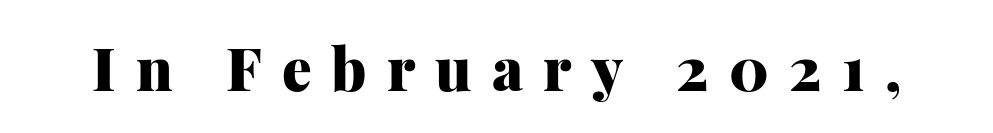
The image shows 59 px heavy serif type, upright; set unusually wide letter spacing (+0.34 em), not underlined; medium stroke contrast and a medium x-height.
